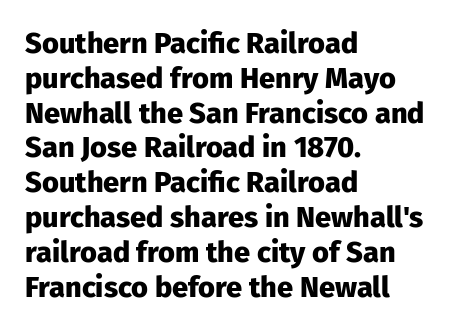
A clean baseline with only descenders dipping below it. Letter spacing: default. Is this a sans? Yes — the strokes have no serifs. Typesetter's note: full bold, strokes at maximum text heaviness. The lettering holds an erect, upright posture throughout. Looks like regular typesetting: each glyph gets only the width it needs.
